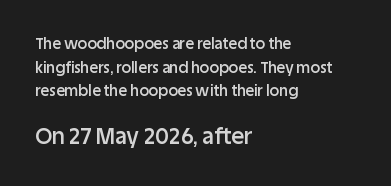
Short and long lines alike share a common starting point at left. Rule under the text: the space is simply empty. Set as a demibold, roughly 600 on the weight scale. A typesetter would call this leading conventional body-copy spacing. Students, note that the glyphs here touch the page at normal intervals. Do the letters lean? They stand straight.
